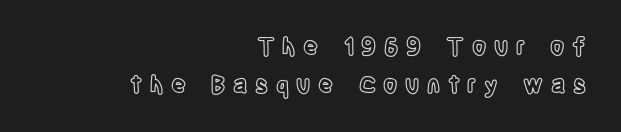
Q: Is the text italic (slanted)? A: No, it is upright.
Q: Is the text underlined? A: No.
Q: How is the paragraph aligned? A: Right-aligned.
Q: Is the spacing between letters normal or unusually wide? A: Unusually wide.
Q: Is the spacing between lines tight, normal or loose? A: Normal.
